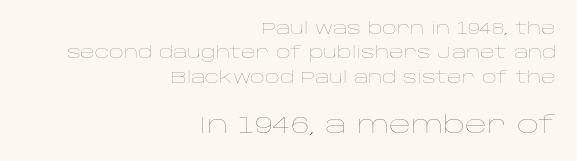
In this sample the second text group is rendered at the bigger scale. This block has exactly the height ordinary leading produces. The axis of the letterforms is exactly vertical. Check the space under the baseline: it is left empty. Unbolded letterforms with no extra heft.
